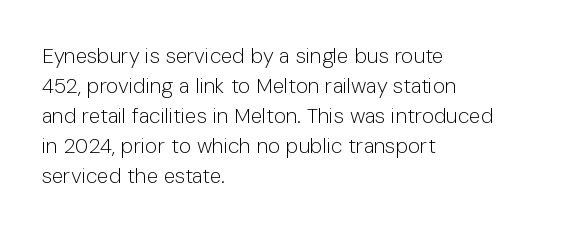
{"italic": "no", "bold": "no", "underline": "no", "align": "left", "line_spacing": "normal", "line_spacing_ratio": 1.43, "letter_spacing": "normal", "letter_spacing_em": 0.0, "glyph_px": 21}
